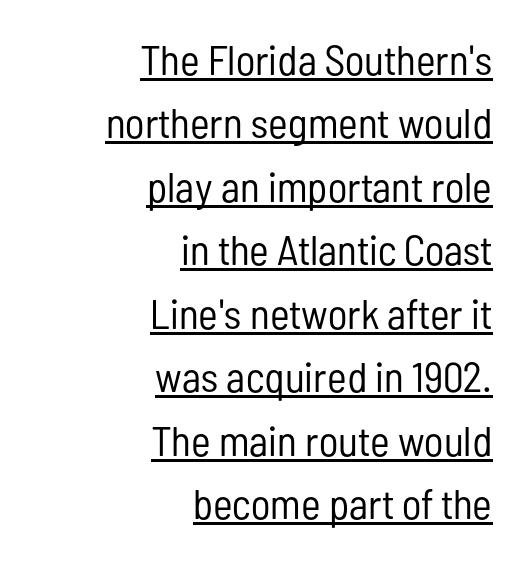
{"serif": "no", "italic": "no", "bold": "no", "weight": "regular", "width": "condensed", "stroke_contrast": "low", "x_height": "medium", "monospaced": "no", "underline": "yes", "align": "right", "line_spacing": "normal", "line_spacing_ratio": 1.51, "letter_spacing": "normal", "letter_spacing_em": 0.0, "glyph_px": 42}
